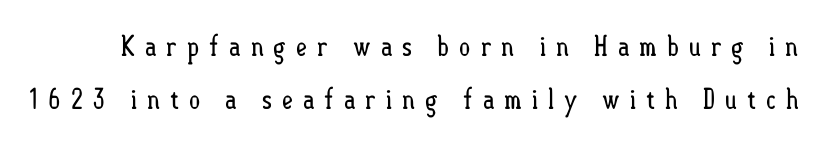
Q: Is the text bold? A: No.
Q: Is the text italic (slanted)? A: No, it is upright.
Q: Is the text underlined? A: No.
Q: Is the spacing between letters normal or unusually wide? A: Unusually wide.
Q: Is the spacing between lines tight, normal or loose? A: Loose.
Q: Width (condensed, normal, or wide)? A: Condensed.
Q: Stroke contrast? A: Low.
Q: x-height? A: Small.
Q: Monospaced? A: No.
